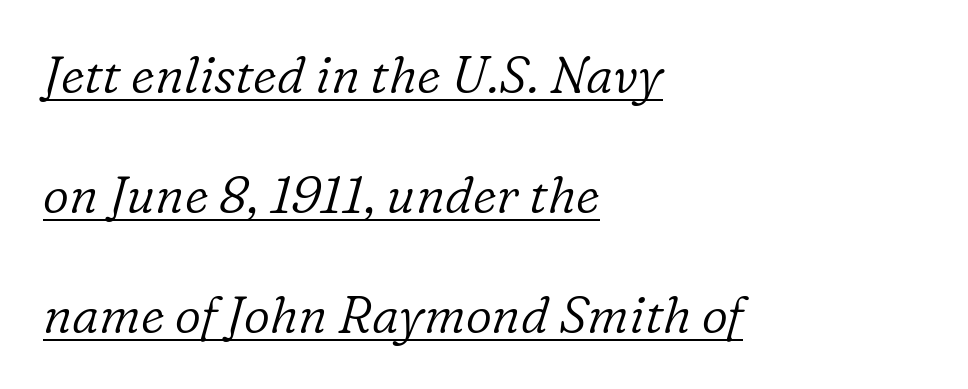
{"serif": "yes", "italic": "yes", "lean": "right", "slant_degrees": 16, "bold": "no", "weight": "light", "width": "normal", "stroke_contrast": "low", "x_height": "medium", "monospaced": "no", "underline": "yes", "align": "left", "line_spacing": "loose", "line_spacing_ratio": 2.35, "letter_spacing": "normal", "letter_spacing_em": 0.0, "glyph_px": 51}
